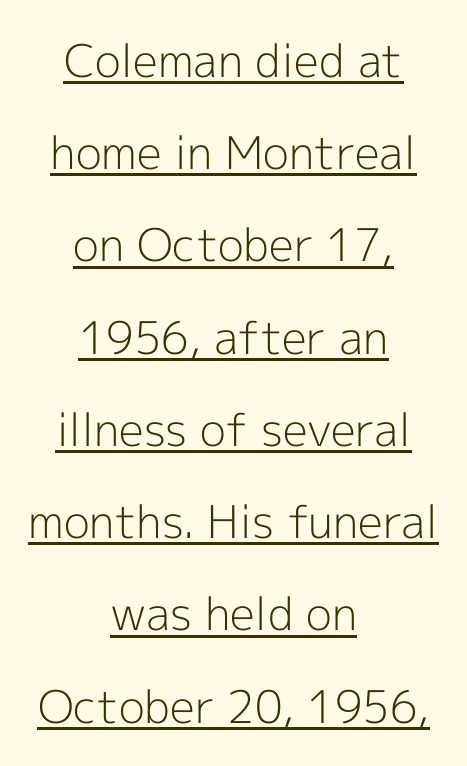
Q: Is the text bold? A: No.
Q: Is the text italic (slanted)? A: No, it is upright.
Q: Is the typeface a serif or a sans-serif typeface? A: Sans-serif.
Q: Is the text underlined? A: Yes.
Q: How is the paragraph aligned? A: Centered.
Q: Is the spacing between letters normal or unusually wide? A: Normal.
Q: Is the spacing between lines tight, normal or loose? A: Loose.
Q: Width (condensed, normal, or wide)? A: Normal.
Q: x-height? A: Medium.
Q: Monospaced? A: No.
